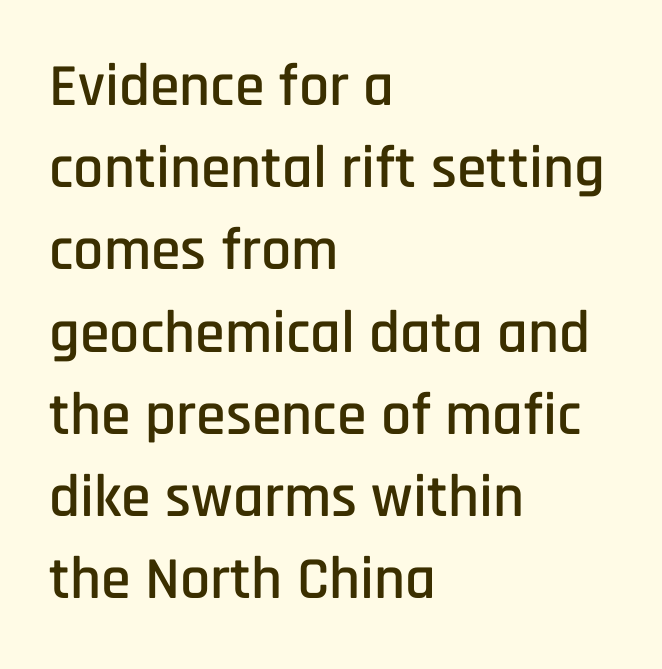
The image shows 60 px condensed sans-serif type, upright; set left-aligned, normal line spacing (1.37x), normal letter spacing, not underlined; low stroke contrast and a large x-height.
